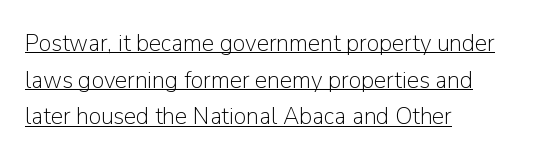
The image shows 25 px text type, upright; set left-aligned, normal line spacing (1.47x), normal letter spacing, underlined.
